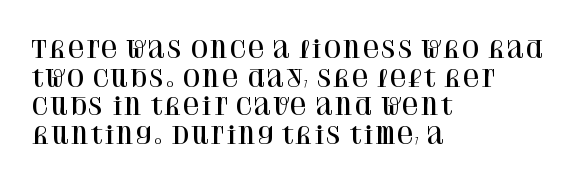
The image shows 23 px text type, upright; set left-aligned, normal line spacing (1.25x), normal letter spacing, not underlined.
